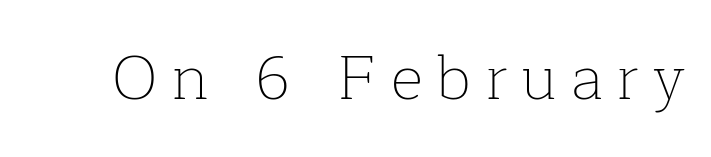
Stroke thickness stays within the range of a standard reading face or lighter. The lettering stays uniformly vertical, giving the passage a roman look. These lines are composed in type with serifs. The specimen omits any rule beneath the text block's lines.
